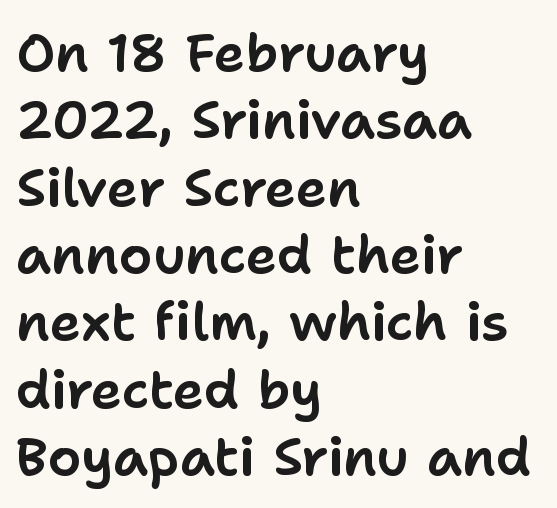
Evenly set lines give the paragraph a standard silhouette. Nobody drew a line under any word here. Left-aligned paragraph, ragged on the right. Stroke terminals: plain, sans-serif.
